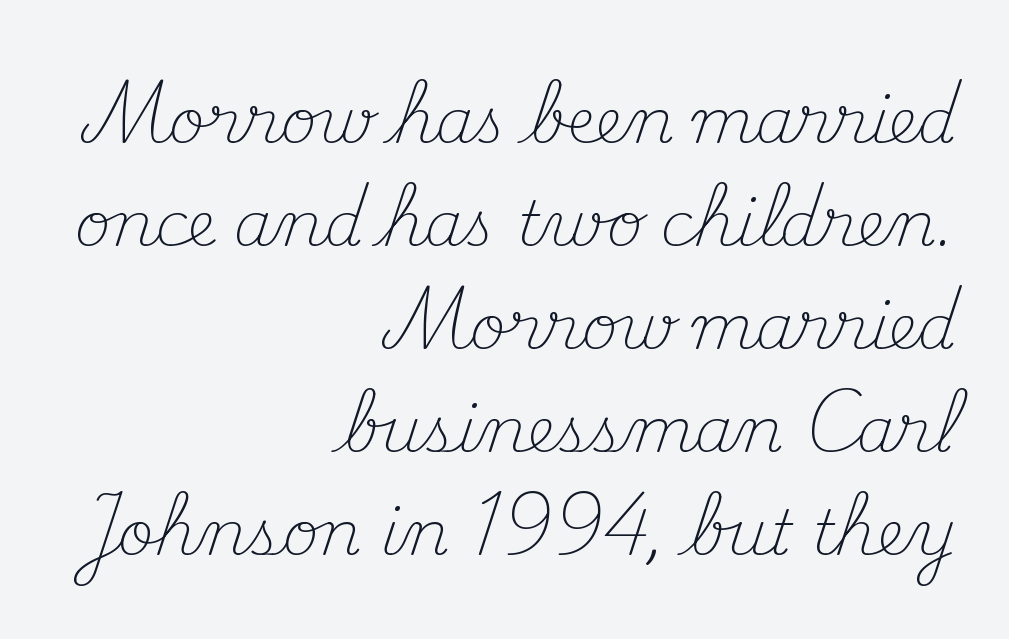
The image shows 62 px light serif type; set right-aligned, normal line spacing (1.66x), normal letter spacing, not underlined; medium stroke contrast and a small x-height.
